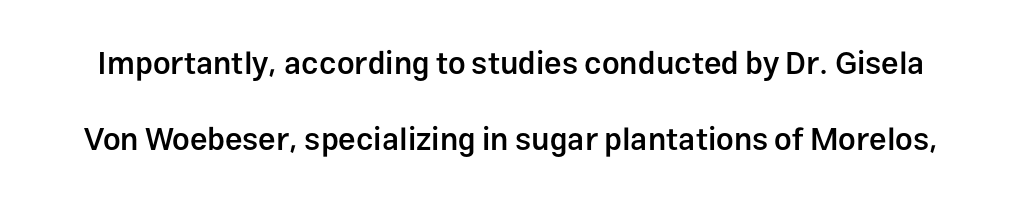
When letters stand straight like this, we call the style roman or upright. Honestly, the rows look like they've been pulled way apart. Strokes here are thickened, but only to semibold level. A typesetter would call this proportional, since set widths differ per character. Nothing sits at the stroke ends, so this counts as sans-serif. Clear beneath every line of the passage.
